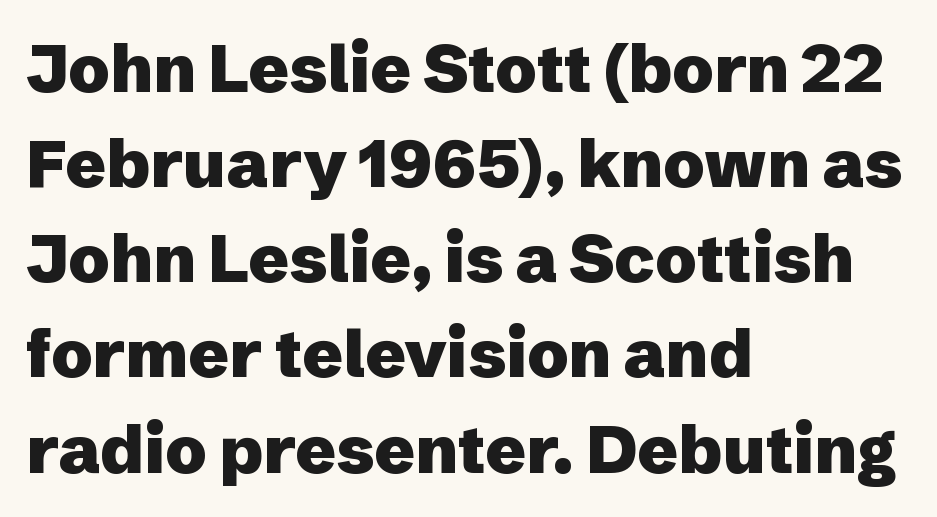
{"serif": "no", "italic": "no", "bold": "yes", "weight": "heavy", "width": "normal", "stroke_contrast": "low", "x_height": "medium", "monospaced": "no", "underline": "no", "align": "left", "line_spacing": "normal", "line_spacing_ratio": 1.42, "letter_spacing": "normal", "letter_spacing_em": 0.0, "glyph_px": 67}
